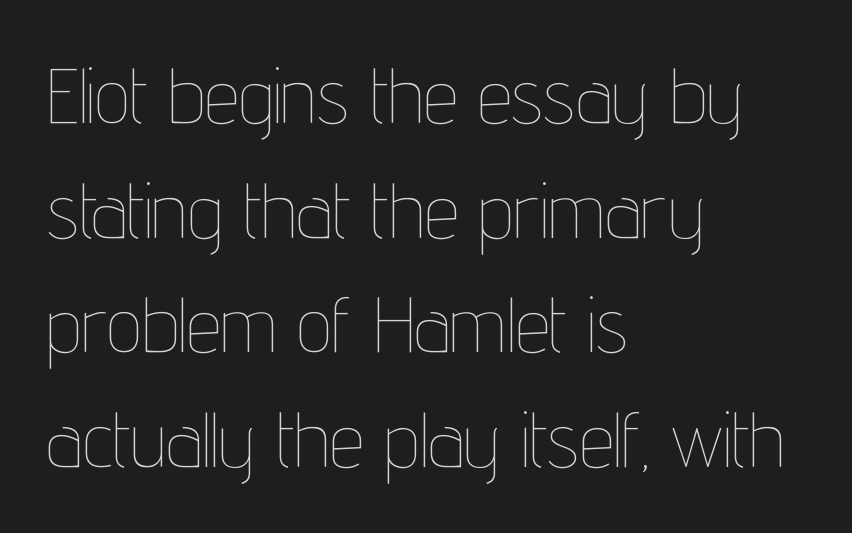
Q: Is the text bold? A: No.
Q: Is the text italic (slanted)? A: No, it is upright.
Q: Is the text underlined? A: No.
Q: How is the paragraph aligned? A: Left-aligned.
Q: Is the spacing between letters normal or unusually wide? A: Normal.
Q: Is the spacing between lines tight, normal or loose? A: Normal.
Q: Width (condensed, normal, or wide)? A: Condensed.
Q: Stroke contrast? A: Low.
Q: x-height? A: Medium.
Q: Monospaced? A: No.
